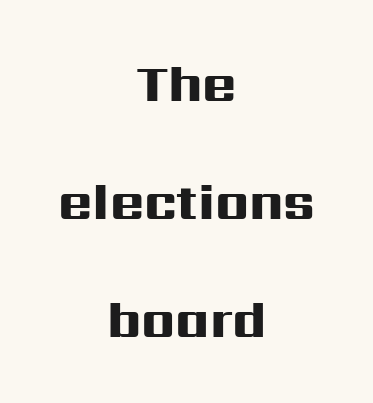
The image shows 52 px heavy, wide sans-serif type, upright; set centered, loose line spacing (2.27x), normal letter spacing, not underlined; high stroke contrast and a medium x-height.
